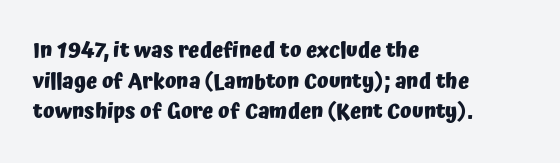
Q: Is the text bold? A: Yes.
Q: Is the text italic (slanted)? A: No, it is upright.
Q: Is the text underlined? A: No.
Q: How is the paragraph aligned? A: Left-aligned.
Q: Is the spacing between letters normal or unusually wide? A: Normal.
Q: Is the spacing between lines tight, normal or loose? A: Normal.
